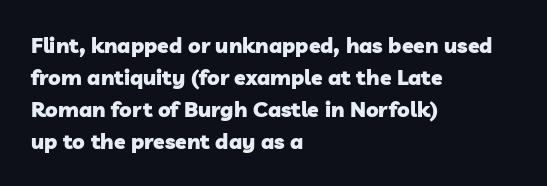
The image shows 21 px bold type; set left-aligned, normal line spacing (1.52x), normal letter spacing, not underlined.
